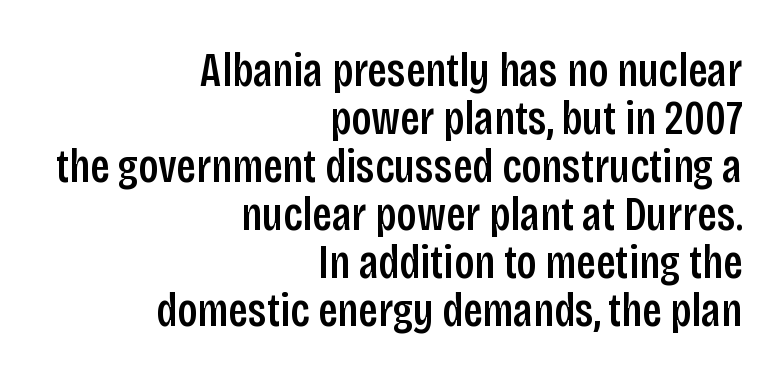
The image shows 47 px condensed sans-serif type, upright; set right-aligned, tight line spacing (1.02x), normal letter spacing, not underlined; low stroke contrast and a large x-height.
